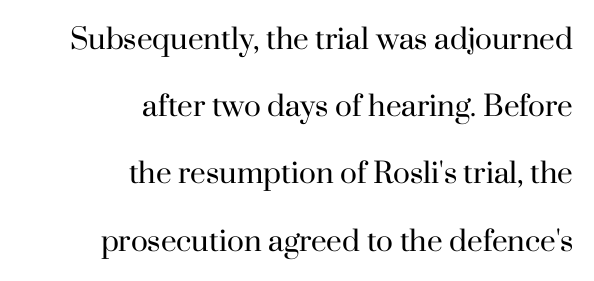
The image shows 28 px regular-weight serif type, upright; set right-aligned, loose line spacing (2.4x), normal letter spacing, not underlined; high stroke contrast and a small x-height.
